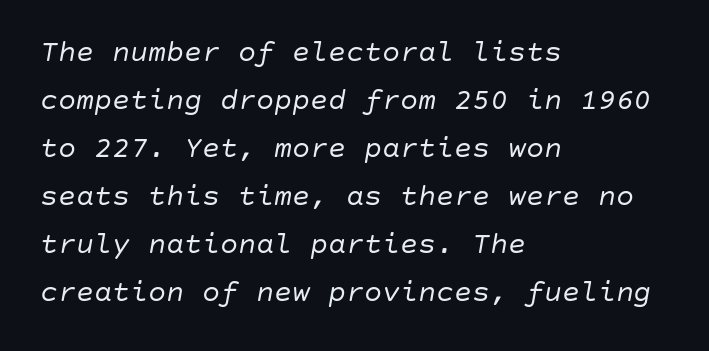
Quick note: underline off. The compositor pushed each line to the left boundary. Every character sits at an angle, as italics do. Tracking here is standard; glyphs follow each other at the usual distance. The weight tops out at a normal text grade.
